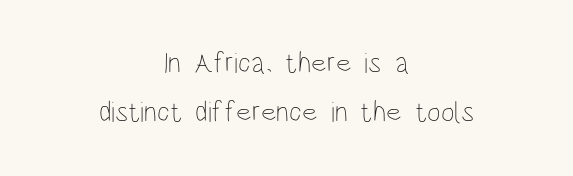
{"italic": "no", "bold": "no", "weight": "thin", "width": "condensed", "stroke_contrast": "low", "x_height": "large", "monospaced": "no", "underline": "no", "align": "center", "line_spacing": "normal", "line_spacing_ratio": 1.69, "letter_spacing": "normal", "letter_spacing_em": 0.0, "glyph_px": 29}
